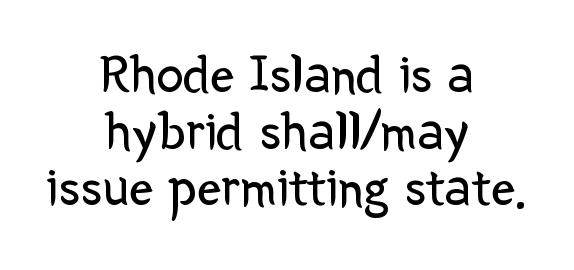
{"serif": "no", "italic": "no", "bold": "no", "weight": "regular", "width": "normal", "stroke_contrast": "low", "x_height": "medium", "monospaced": "no", "underline": "no", "align": "center", "line_spacing": "tight", "line_spacing_ratio": 1.05, "letter_spacing": "normal", "letter_spacing_em": 0.0, "glyph_px": 54}
